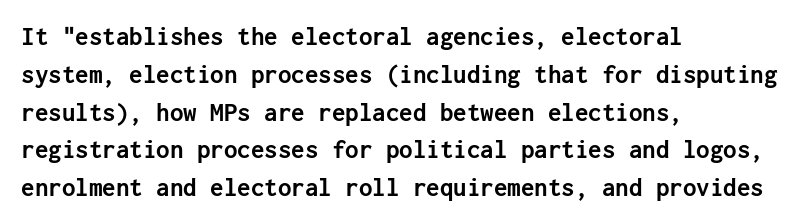
The image shows 27 px bold type, upright; set left-aligned, normal line spacing (1.4x), normal letter spacing, not underlined.
